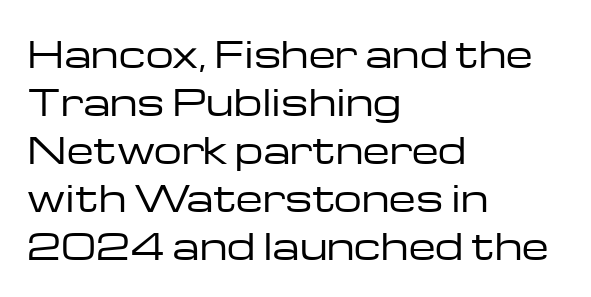
The image shows 35 px regular-weight, wide sans-serif type, upright; set left-aligned, normal line spacing (1.37x), normal letter spacing, not underlined; low stroke contrast and a medium x-height.
